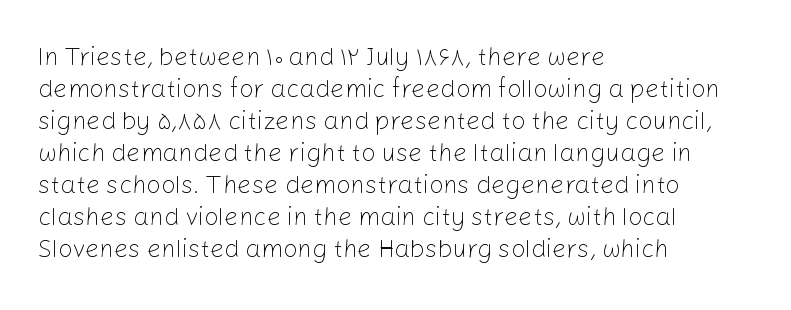
Q: Is the text bold? A: No.
Q: Is the text italic (slanted)? A: No, it is upright.
Q: Is the text underlined? A: No.
Q: How is the paragraph aligned? A: Left-aligned.
Q: Is the spacing between letters normal or unusually wide? A: Normal.
Q: Is the spacing between lines tight, normal or loose? A: Normal.
